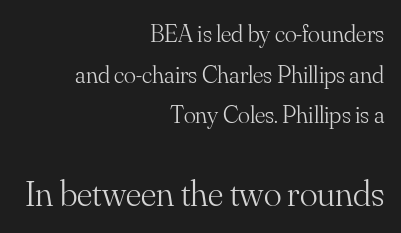
Q: Is the text bold? A: No.
Q: Is the text italic (slanted)? A: No, it is upright.
Q: Is the typeface a serif or a sans-serif typeface? A: Serif.
Q: Is the text underlined? A: No.
Q: How is the paragraph aligned? A: Right-aligned.
Q: Is the spacing between letters normal or unusually wide? A: Normal.
Q: Is the spacing between lines tight, normal or loose? A: Normal.
Q: Which block of text is set in a larger size, the first (top) or the second (bottom)? A: The second (bottom) one.
Q: Width (condensed, normal, or wide)? A: Normal.
Q: Stroke contrast? A: Medium.
Q: x-height? A: Small.
Q: Monospaced? A: No.
